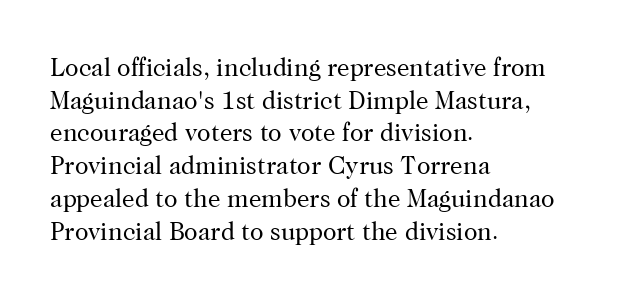
Q: Is the text bold? A: No.
Q: Is the text italic (slanted)? A: No, it is upright.
Q: Is the text underlined? A: No.
Q: How is the paragraph aligned? A: Left-aligned.
Q: Is the spacing between letters normal or unusually wide? A: Normal.
Q: Is the spacing between lines tight, normal or loose? A: Normal.
